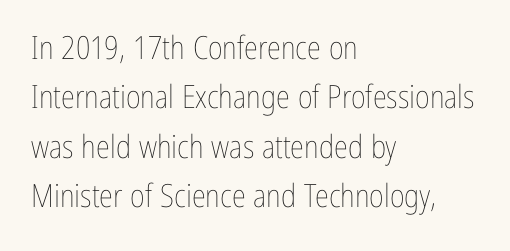
Is the letter spacing exaggerated? No — it looks like the ordinary default. Horizontally, the lines are justified to the leading edge only. These lines were composed using upright roman letters. The strip under each line holds only bare page. Bold? No — there's no thickening of the strokes.
